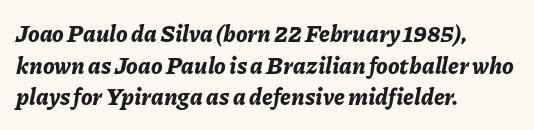
The image shows 23 px bold type, italic (leaning right); set left-aligned, normal line spacing (1.38x), normal letter spacing, not underlined.
